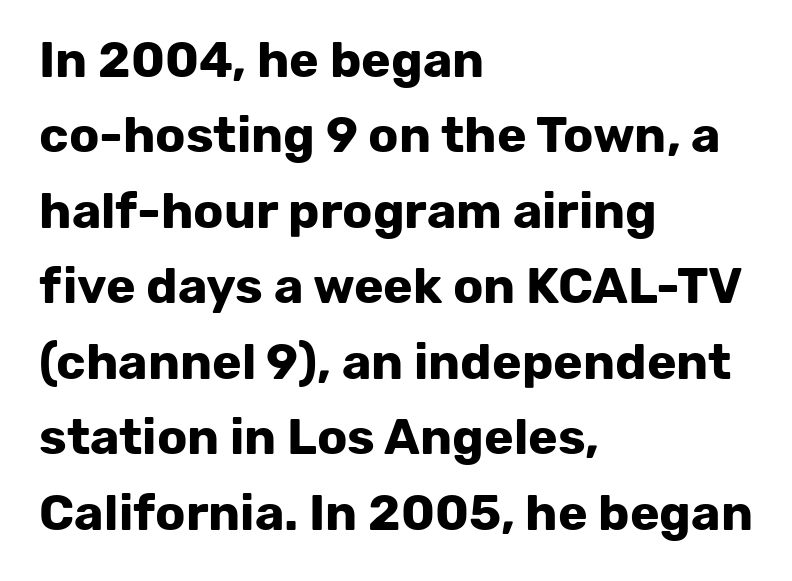
Q: Is the text bold? A: Yes.
Q: Is the text italic (slanted)? A: No, it is upright.
Q: Is the typeface a serif or a sans-serif typeface? A: Sans-serif.
Q: Is the text underlined? A: No.
Q: How is the paragraph aligned? A: Left-aligned.
Q: Is the spacing between letters normal or unusually wide? A: Normal.
Q: Is the spacing between lines tight, normal or loose? A: Normal.
Q: Width (condensed, normal, or wide)? A: Normal.
Q: Stroke contrast? A: Low.
Q: x-height? A: Medium.
Q: Monospaced? A: No.
